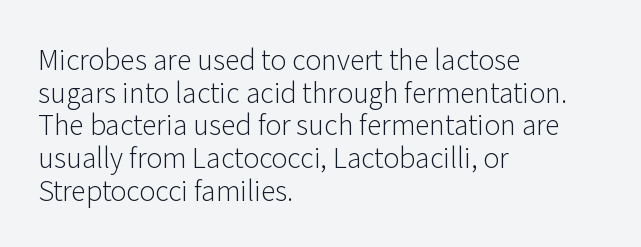
Q: Is the text bold? A: No.
Q: Is the text italic (slanted)? A: No, it is upright.
Q: Is the text underlined? A: No.
Q: How is the paragraph aligned? A: Left-aligned.
Q: Is the spacing between letters normal or unusually wide? A: Normal.
